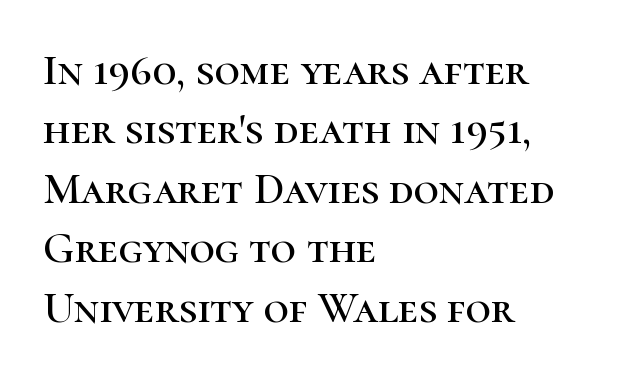
{"serif": "yes", "italic": "no", "width": "normal", "stroke_contrast": "high", "x_height": "medium", "monospaced": "no", "underline": "no", "align": "left", "line_spacing": "normal", "line_spacing_ratio": 1.35, "letter_spacing": "normal", "letter_spacing_em": 0.0, "glyph_px": 44}
